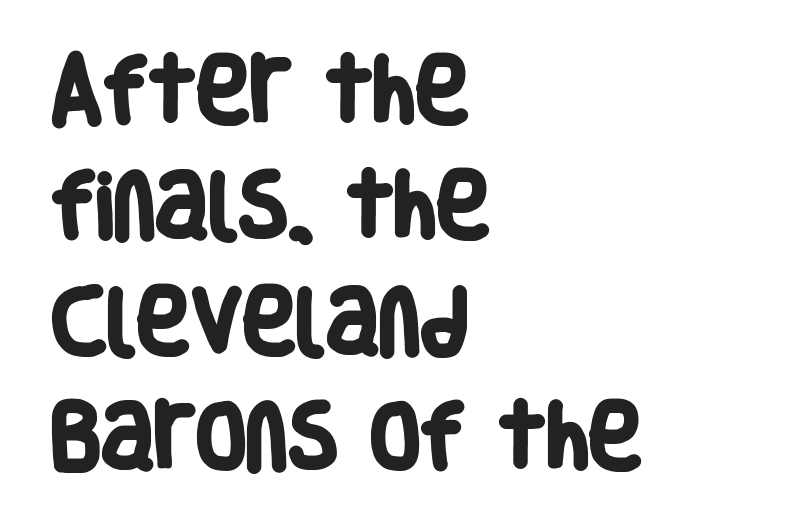
{"serif": "no", "bold": "yes", "weight": "heavy", "width": "condensed", "stroke_contrast": "low", "x_height": "large", "monospaced": "no", "underline": "no", "align": "left", "line_spacing": "normal", "line_spacing_ratio": 1.58, "letter_spacing": "normal", "letter_spacing_em": 0.0, "glyph_px": 73}
